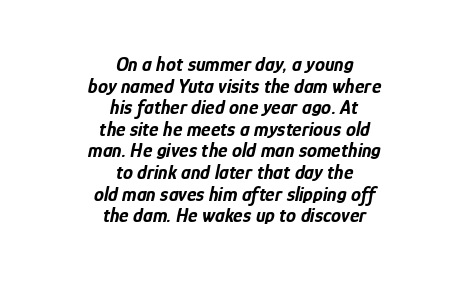
{"italic": "yes", "lean": "right", "slant_degrees": 12, "bold": "yes", "underline": "no", "align": "center", "line_spacing": "tight", "line_spacing_ratio": 1.08, "letter_spacing": "normal", "letter_spacing_em": 0.0, "glyph_px": 20}
